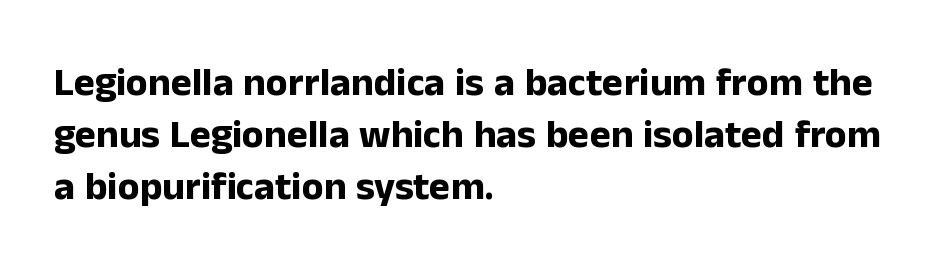
Q: Is the text bold? A: Yes.
Q: Is the text italic (slanted)? A: No, it is upright.
Q: Is the typeface a serif or a sans-serif typeface? A: Sans-serif.
Q: Is the text underlined? A: No.
Q: How is the paragraph aligned? A: Left-aligned.
Q: Is the spacing between letters normal or unusually wide? A: Normal.
Q: Is the spacing between lines tight, normal or loose? A: Normal.
Q: Width (condensed, normal, or wide)? A: Normal.
Q: Stroke contrast? A: Low.
Q: x-height? A: Medium.
Q: Monospaced? A: No.
